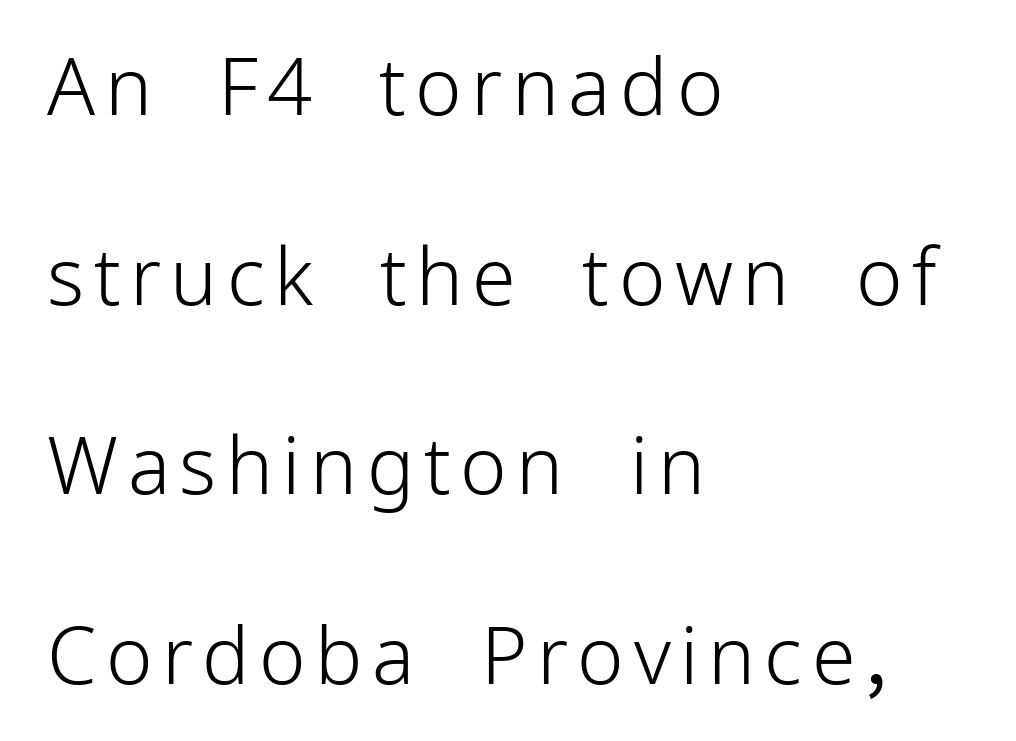
The image shows 79 px light sans-serif type, upright; set left-aligned, loose line spacing (2.4x), not underlined; low stroke contrast and a medium x-height.
